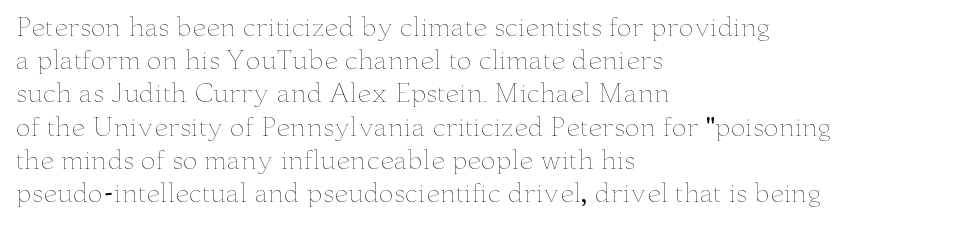
{"italic": "no", "bold": "no", "underline": "no", "align": "left", "line_spacing": "normal", "line_spacing_ratio": 1.33, "letter_spacing": "normal", "letter_spacing_em": 0.0, "glyph_px": 25}
